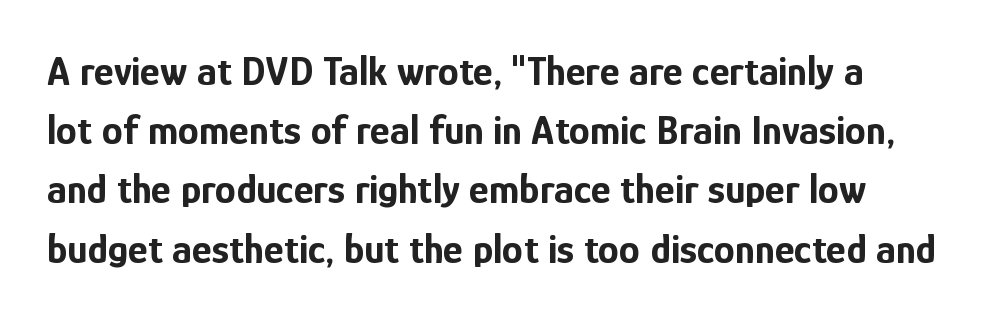
{"serif": "no", "italic": "no", "bold": "yes", "weight": "bold", "width": "condensed", "stroke_contrast": "low", "x_height": "medium", "monospaced": "no", "underline": "no", "line_spacing": "normal", "line_spacing_ratio": 1.41, "letter_spacing": "normal", "letter_spacing_em": 0.0, "glyph_px": 42}
